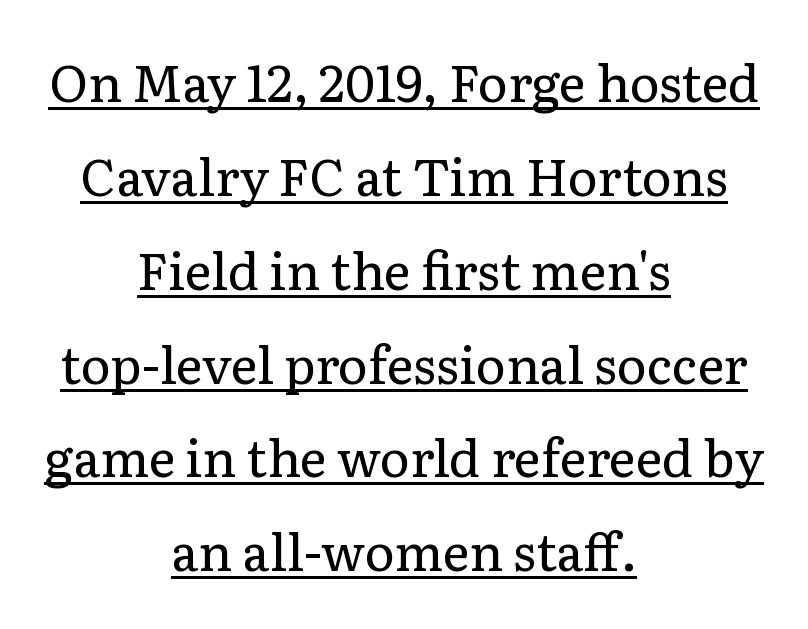
This sample has the flowing, uneven cadence of proportional lettering. Does a line run under the words? Yes, clearly. Each stroke keeps to a modest, everyday thickness or less. The whitespace from short lines is split evenly between both sides. Notice how the stems are strictly vertical — no italics here. The letters sit at their default tracking, neither squeezed nor spread.
